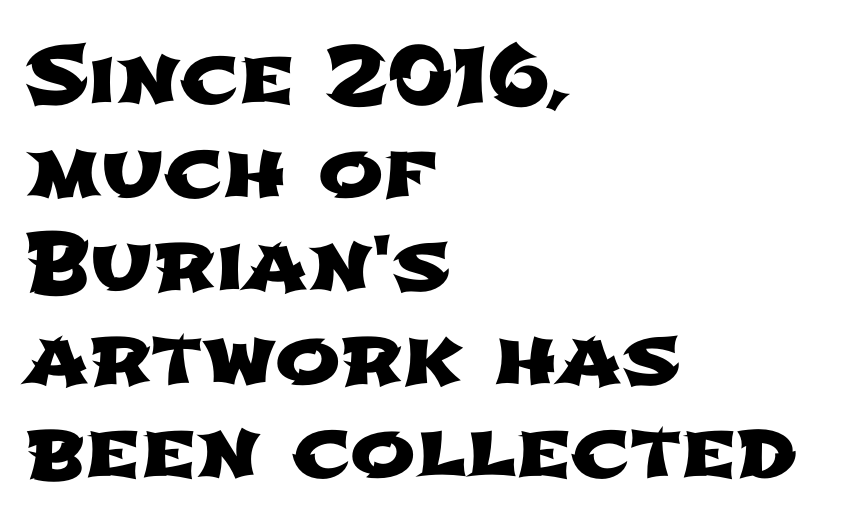
Q: Is the typeface a serif or a sans-serif typeface? A: Sans-serif.
Q: Is the text underlined? A: No.
Q: How is the paragraph aligned? A: Left-aligned.
Q: Is the spacing between letters normal or unusually wide? A: Normal.
Q: Width (condensed, normal, or wide)? A: Wide.
Q: Stroke contrast? A: Low.
Q: x-height? A: Medium.
Q: Monospaced? A: No.
